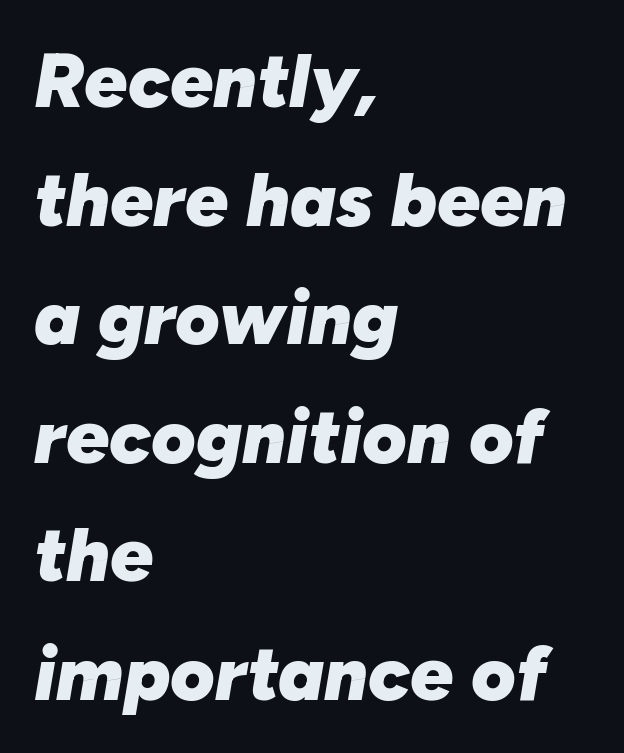
Q: Is the text bold? A: Yes.
Q: Is the text italic (slanted)? A: Yes, it leans right by about 10 degrees.
Q: Is the text underlined? A: No.
Q: How is the paragraph aligned? A: Left-aligned.
Q: Is the spacing between letters normal or unusually wide? A: Normal.
Q: Is the spacing between lines tight, normal or loose? A: Normal.
Q: Width (condensed, normal, or wide)? A: Normal.
Q: Stroke contrast? A: Low.
Q: x-height? A: Medium.
Q: Monospaced? A: No.
